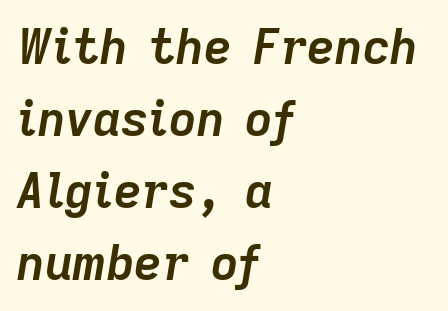
The image shows 48 px semibold type, italic (leaning right); set left-aligned, normal line spacing (1.5x), normal letter spacing, not underlined; low stroke contrast and a medium x-height.
